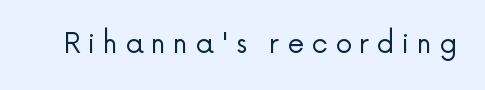
{"italic": "no", "bold": "no", "underline": "no", "letter_spacing": "wide", "letter_spacing_em": 0.27, "glyph_px": 27}
